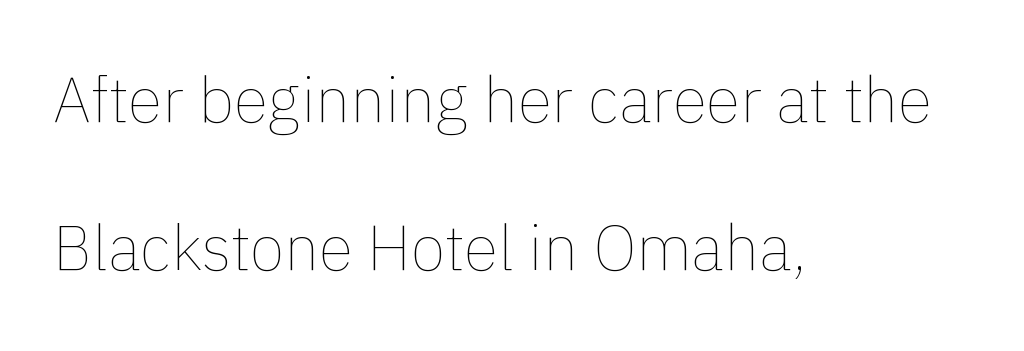
Q: Is the text bold? A: No.
Q: Is the text italic (slanted)? A: No, it is upright.
Q: Is the text underlined? A: No.
Q: How is the paragraph aligned? A: Left-aligned.
Q: Is the spacing between letters normal or unusually wide? A: Normal.
Q: Is the spacing between lines tight, normal or loose? A: Loose.
Q: Width (condensed, normal, or wide)? A: Normal.
Q: Stroke contrast? A: Low.
Q: x-height? A: Medium.
Q: Monospaced? A: No.
